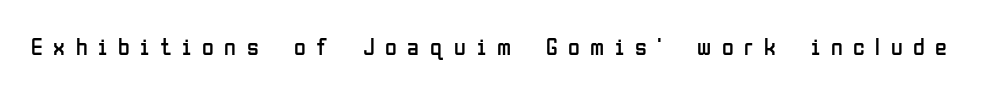
The passage shown is not underscored anywhere. Every stem runs plumb, perpendicular to the baseline. Weight class: somewhere from thin through regular. Is the letter spacing exaggerated? Yes — the characters are pushed far apart.
